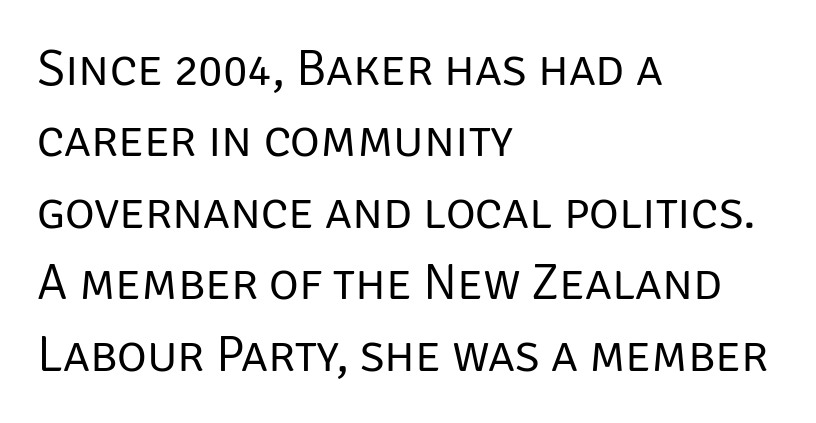
Q: Is the text bold? A: No.
Q: Is the text italic (slanted)? A: No, it is upright.
Q: Is the typeface a serif or a sans-serif typeface? A: Sans-serif.
Q: Is the text underlined? A: No.
Q: How is the paragraph aligned? A: Left-aligned.
Q: Is the spacing between letters normal or unusually wide? A: Normal.
Q: Is the spacing between lines tight, normal or loose? A: Normal.
Q: Width (condensed, normal, or wide)? A: Normal.
Q: Stroke contrast? A: Low.
Q: x-height? A: Large.
Q: Monospaced? A: No.
